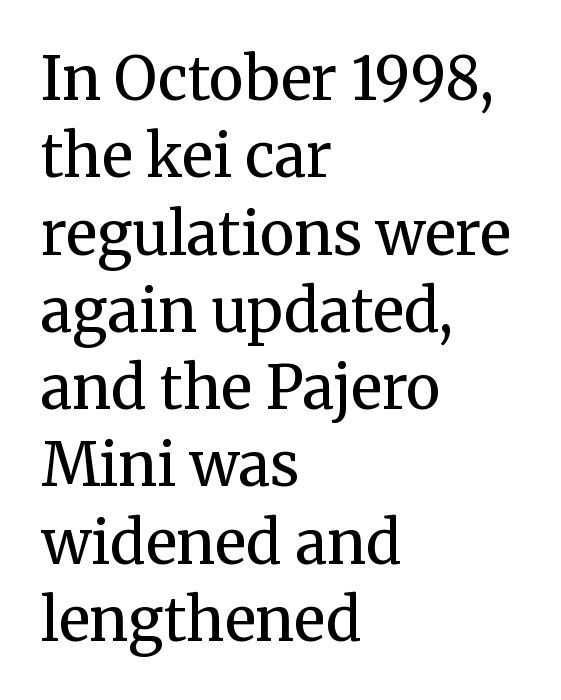
The image shows 59 px regular-weight serif type, upright; set left-aligned, normal line spacing (1.31x), normal letter spacing, not underlined; medium stroke contrast and a medium x-height.
